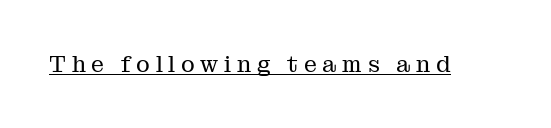
{"italic": "no", "bold": "no", "underline": "yes", "letter_spacing": "wide", "letter_spacing_em": 0.25, "glyph_px": 23}
